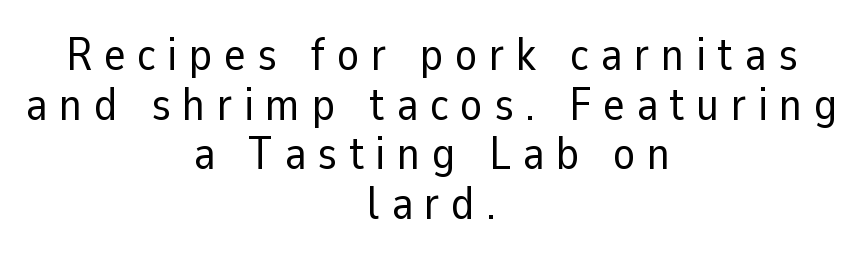
Q: Is the text bold? A: No.
Q: Is the text italic (slanted)? A: No, it is upright.
Q: Is the typeface a serif or a sans-serif typeface? A: Sans-serif.
Q: Is the text underlined? A: No.
Q: How is the paragraph aligned? A: Centered.
Q: Is the spacing between letters normal or unusually wide? A: Unusually wide.
Q: Is the spacing between lines tight, normal or loose? A: Tight.
Q: Width (condensed, normal, or wide)? A: Normal.
Q: Stroke contrast? A: Low.
Q: x-height? A: Medium.
Q: Monospaced? A: No.
